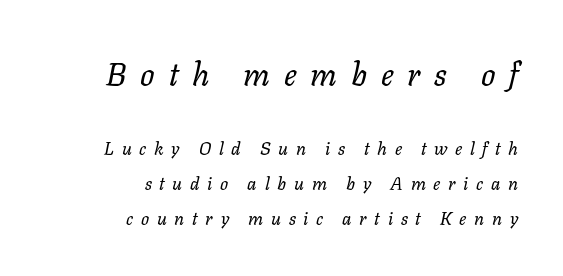
The image shows 32 px regular-weight type, italic (leaning right); set right-aligned, loose line spacing (1.93x), unusually wide letter spacing (+0.43 em), not underlined; the first (top) block is 1.78x larger; low stroke contrast and a medium x-height.
